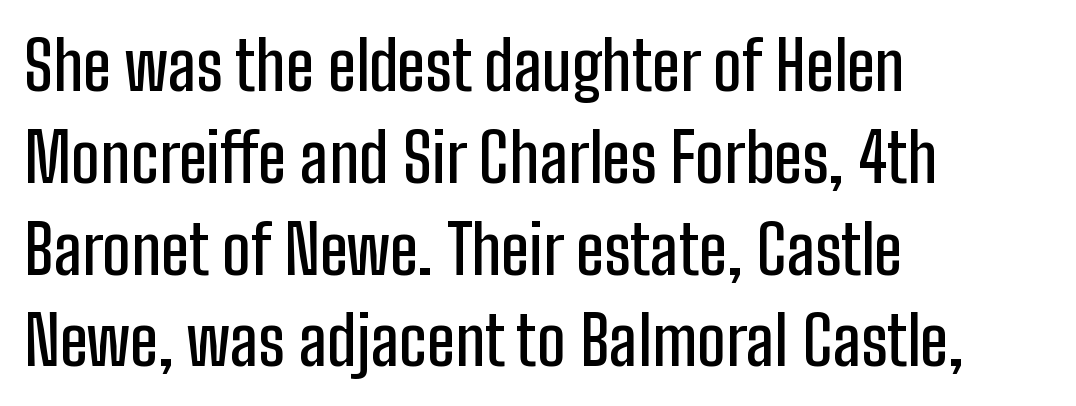
Q: Is the text italic (slanted)? A: No, it is upright.
Q: Is the typeface a serif or a sans-serif typeface? A: Sans-serif.
Q: Is the text underlined? A: No.
Q: How is the paragraph aligned? A: Left-aligned.
Q: Is the spacing between letters normal or unusually wide? A: Normal.
Q: Is the spacing between lines tight, normal or loose? A: Normal.
Q: Width (condensed, normal, or wide)? A: Condensed.
Q: Stroke contrast? A: Low.
Q: x-height? A: Medium.
Q: Monospaced? A: No.
